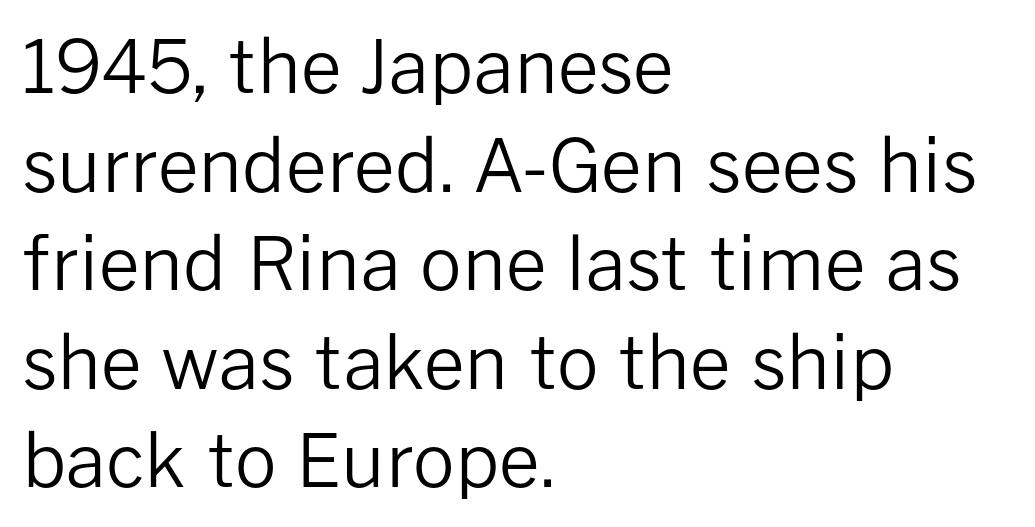
{"serif": "no", "italic": "no", "bold": "no", "weight": "regular", "width": "normal", "stroke_contrast": "low", "x_height": "medium", "monospaced": "no", "underline": "no", "align": "left", "line_spacing": "normal", "line_spacing_ratio": 1.35, "letter_spacing": "normal", "letter_spacing_em": 0.0, "glyph_px": 73}
